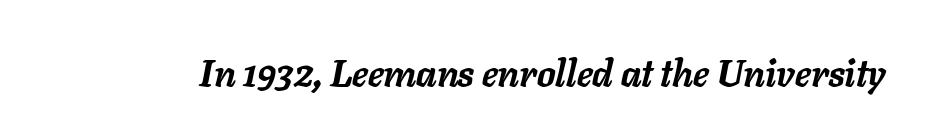
{"italic": "yes", "lean": "right", "slant_degrees": 11, "bold": "yes", "weight": "semibold", "width": "normal", "stroke_contrast": "low", "x_height": "medium", "monospaced": "no", "underline": "no", "letter_spacing": "normal", "letter_spacing_em": 0.0, "glyph_px": 37}
